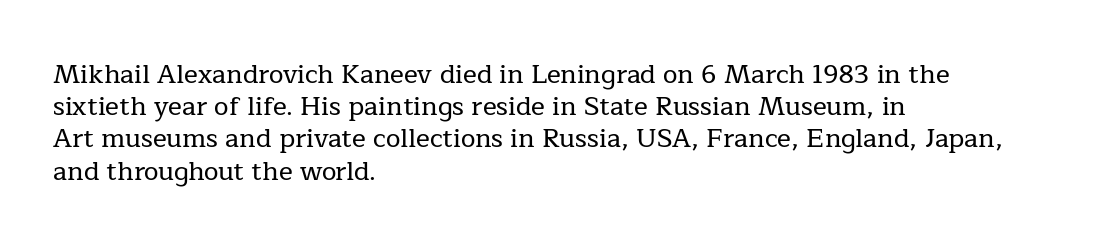
{"italic": "no", "underline": "no", "align": "left", "line_spacing_ratio": 1.24, "letter_spacing": "normal", "letter_spacing_em": 0.0, "glyph_px": 26}
